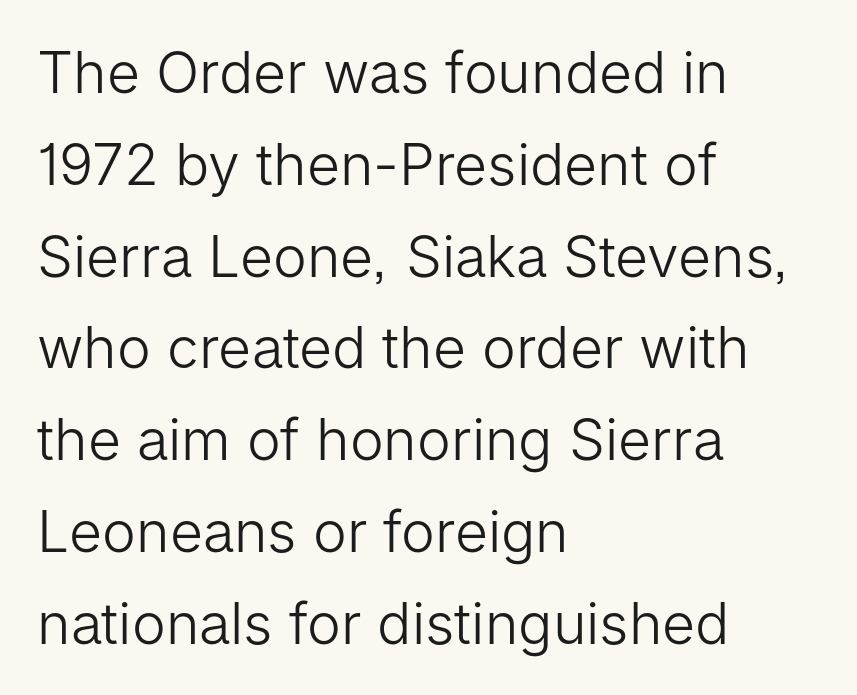
Descenders are the only things crossing below the line. Nobody touched the tracking dial on this one. Visually the block forms a straight wall on the left and a jagged coastline on the right. Summary of weight: not heavy and not bold. Letterform terminals end flat and unadorned throughout the passage.
